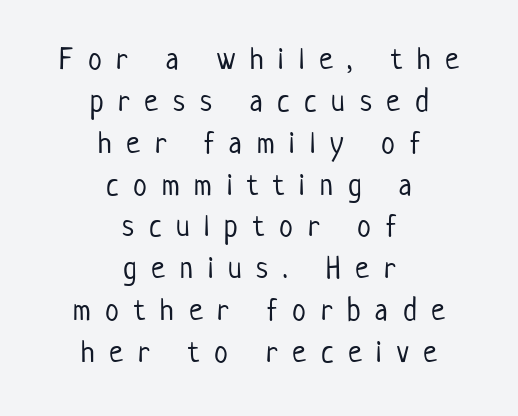
The tracking reads as deliberately expanded to a designer's eye. Lines of text with bare space underneath. The lines are quadded center. Nope, no serifs anywhere on these letters. No letter is thick-stroked: the sample isn't bold.
